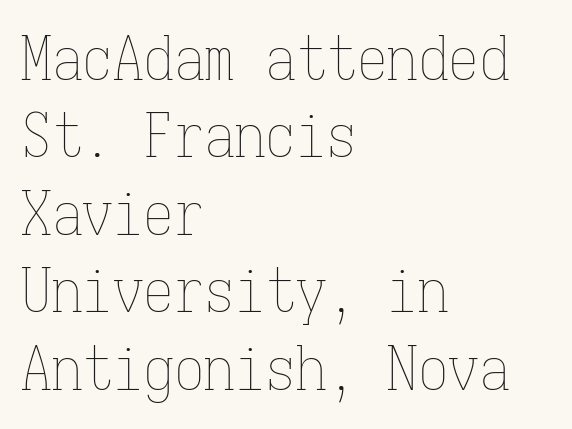
{"italic": "no", "bold": "no", "weight": "thin", "width": "condensed", "stroke_contrast": "low", "x_height": "medium", "monospaced": "yes", "underline": "no", "align": "left", "line_spacing": "normal", "line_spacing_ratio": 1.27, "letter_spacing": "normal", "letter_spacing_em": 0.0, "glyph_px": 61}
